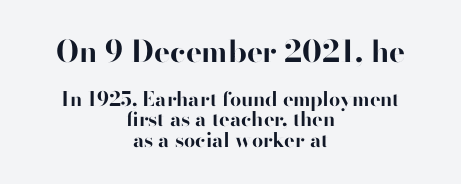
The image shows 30 px bold sans-serif type, upright; set centered, tight line spacing (1.03x), normal letter spacing, not underlined; the first (top) block is 1.5x larger; high stroke contrast and a small x-height.
